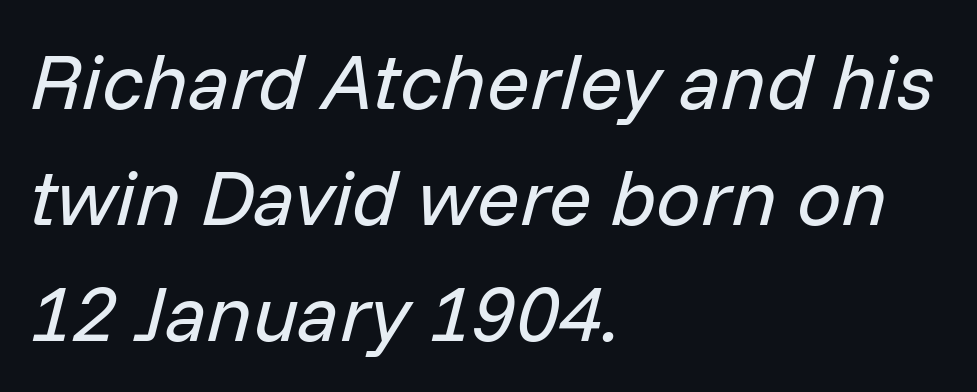
{"italic": "yes", "lean": "right", "slant_degrees": 14, "bold": "no", "weight": "regular", "width": "normal", "stroke_contrast": "low", "x_height": "medium", "monospaced": "no", "underline": "no", "align": "left", "line_spacing": "normal", "line_spacing_ratio": 1.47, "letter_spacing": "normal", "letter_spacing_em": 0.0, "glyph_px": 79}
